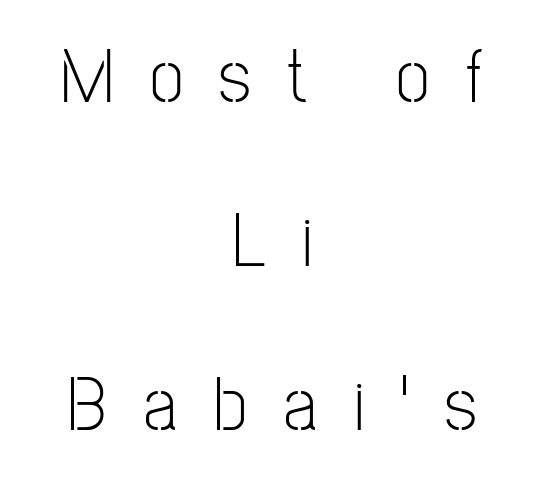
The image shows 77 px light, condensed sans-serif type, upright; set centered, loose line spacing (2.13x), unusually wide letter spacing (+0.47 em), not underlined; low stroke contrast and a medium x-height.
